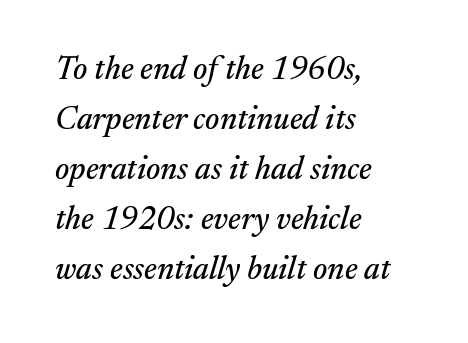
Q: Is the text italic (slanted)? A: Yes, it leans right by about 17 degrees.
Q: Is the typeface a serif or a sans-serif typeface? A: Serif.
Q: Is the text underlined? A: No.
Q: How is the paragraph aligned? A: Left-aligned.
Q: Is the spacing between letters normal or unusually wide? A: Normal.
Q: Is the spacing between lines tight, normal or loose? A: Normal.
Q: Width (condensed, normal, or wide)? A: Normal.
Q: Stroke contrast? A: Medium.
Q: x-height? A: Medium.
Q: Monospaced? A: No.
